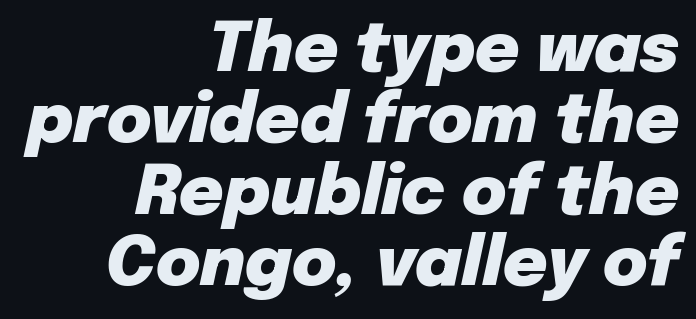
{"italic": "yes", "lean": "right", "slant_degrees": 12, "bold": "yes", "weight": "heavy", "width": "normal", "stroke_contrast": "low", "x_height": "medium", "monospaced": "no", "underline": "no", "align": "right", "line_spacing": "tight", "line_spacing_ratio": 1.05, "letter_spacing": "normal", "letter_spacing_em": 0.0, "glyph_px": 68}
